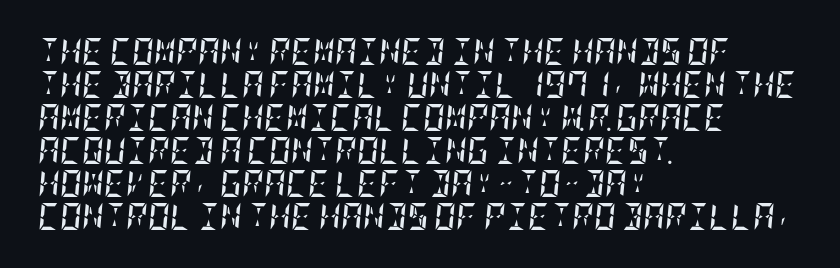
The image shows 27 px bold type, italic (leaning right); set left-aligned, line spacing 1.22x, normal letter spacing, not underlined.
